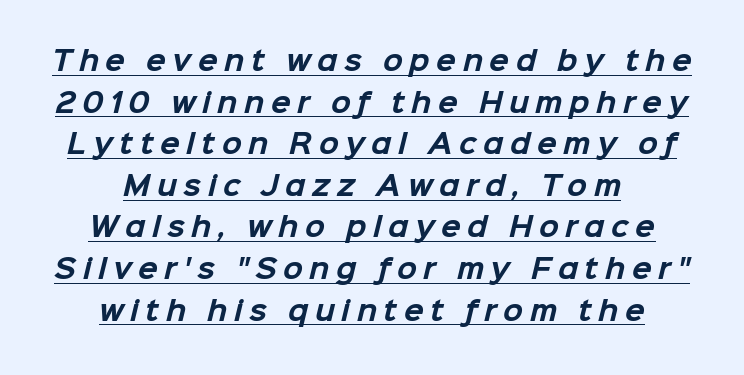
The image shows 26 px bold type; set centered, normal line spacing (1.6x), unusually wide letter spacing (+0.25 em), underlined.
